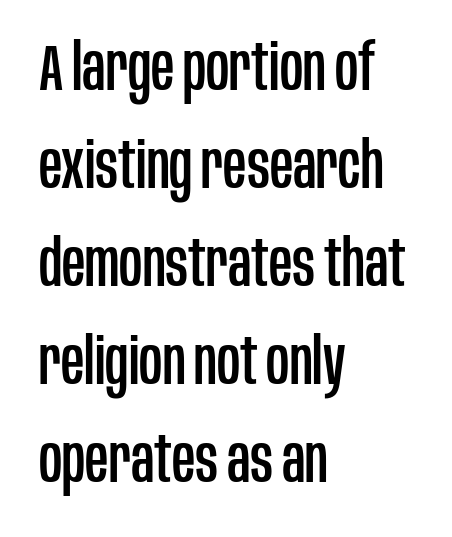
Q: Is the text italic (slanted)? A: No, it is upright.
Q: Is the typeface a serif or a sans-serif typeface? A: Sans-serif.
Q: Is the text underlined? A: No.
Q: How is the paragraph aligned? A: Left-aligned.
Q: Is the spacing between letters normal or unusually wide? A: Normal.
Q: Is the spacing between lines tight, normal or loose? A: Normal.
Q: Width (condensed, normal, or wide)? A: Condensed.
Q: Stroke contrast? A: Low.
Q: x-height? A: Large.
Q: Monospaced? A: No.
